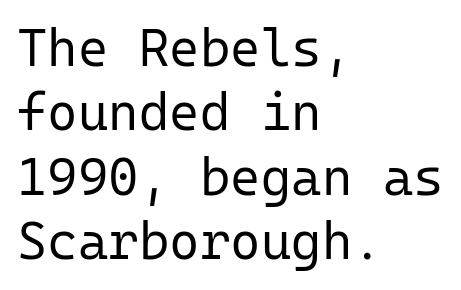
The passage shown has conventional tracking throughout. Upright lettering throughout. Monospaced: the letters line up in strict vertical columns. This reads as an unemphasized weight, regular at the heaviest. Check where the strokes stop: nothing finishes them off — pure sans.
